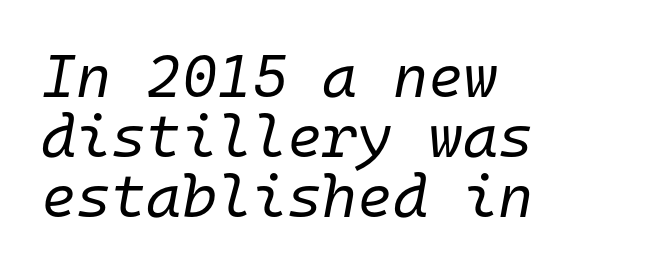
The image shows 60 px regular-weight type, italic (leaning right), monospaced; set left-aligned, tight line spacing (1.0x), normal letter spacing, not underlined; low stroke contrast and a medium x-height.
